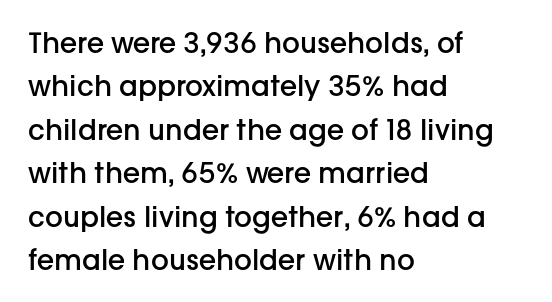
The image shows 28 px semibold sans-serif type, upright; set left-aligned, normal line spacing (1.55x), normal letter spacing, not underlined; low stroke contrast and a medium x-height.
